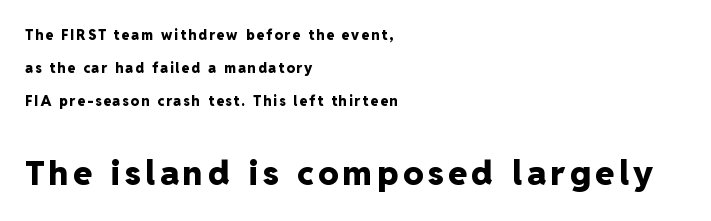
Q: Is the text bold? A: Yes.
Q: Is the text italic (slanted)? A: No, it is upright.
Q: Is the typeface a serif or a sans-serif typeface? A: Sans-serif.
Q: Is the text underlined? A: No.
Q: How is the paragraph aligned? A: Left-aligned.
Q: Is the spacing between lines tight, normal or loose? A: Loose.
Q: Which block of text is set in a larger size, the first (top) or the second (bottom)? A: The second (bottom) one.
Q: Width (condensed, normal, or wide)? A: Normal.
Q: Stroke contrast? A: Low.
Q: x-height? A: Medium.
Q: Monospaced? A: No.
